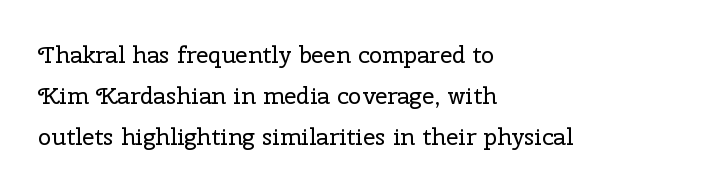
Q: Is the text bold? A: No.
Q: Is the text italic (slanted)? A: No, it is upright.
Q: Is the text underlined? A: No.
Q: How is the paragraph aligned? A: Left-aligned.
Q: Is the spacing between letters normal or unusually wide? A: Normal.
